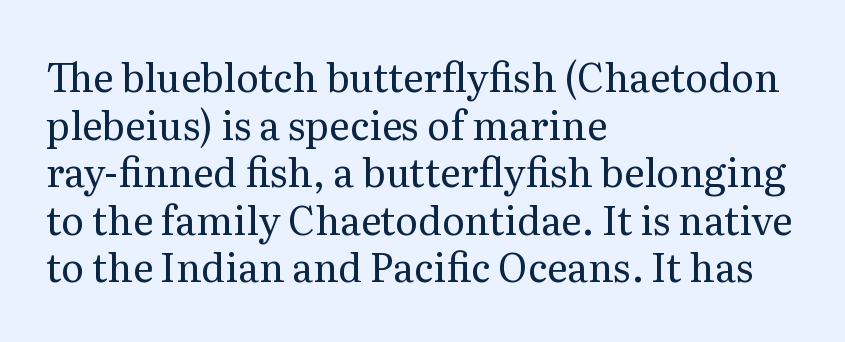
Stroke thickness stays within the range of a standard reading face or lighter. Do the letters lean? They stand straight. The face used here is proportionally spaced, like ordinary book or web type. These lines are set flush left with a ragged right edge. Type without underlining. I'd call this a serif setting — the letters wear small feet.
